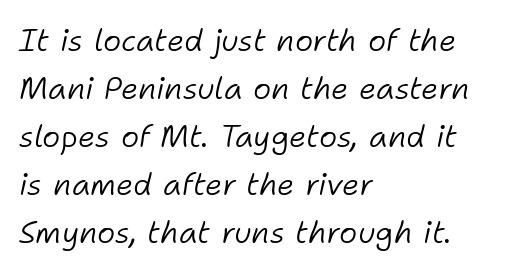
{"italic": "yes", "lean": "right", "slant_degrees": 11, "bold": "no", "weight": "light", "width": "normal", "stroke_contrast": "low", "x_height": "medium", "monospaced": "no", "underline": "no", "align": "left", "line_spacing": "normal", "line_spacing_ratio": 1.55, "letter_spacing": "normal", "letter_spacing_em": 0.0, "glyph_px": 31}
